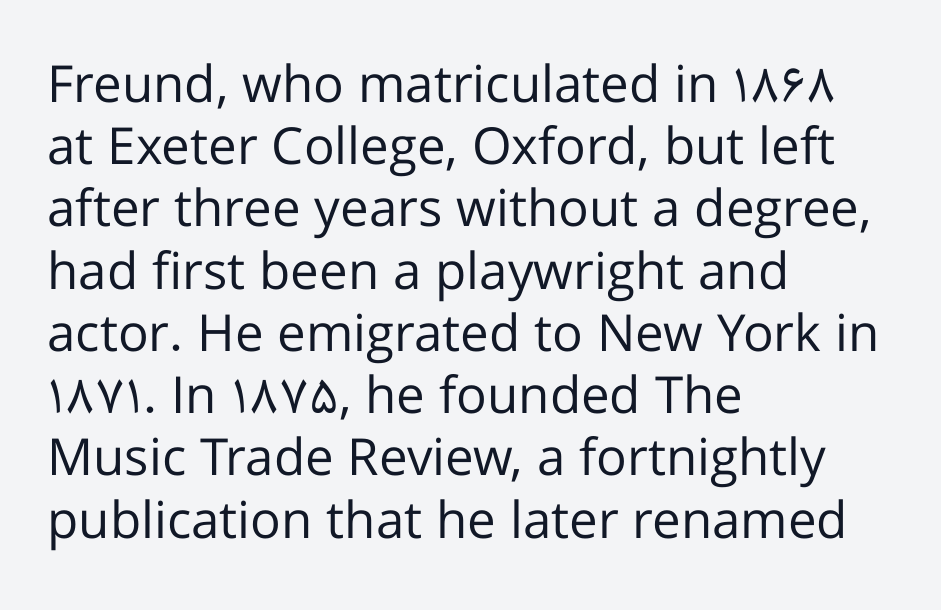
Q: Is the text bold? A: No.
Q: Is the text italic (slanted)? A: No, it is upright.
Q: Is the typeface a serif or a sans-serif typeface? A: Sans-serif.
Q: Is the text underlined? A: No.
Q: How is the paragraph aligned? A: Left-aligned.
Q: Is the spacing between letters normal or unusually wide? A: Normal.
Q: Width (condensed, normal, or wide)? A: Normal.
Q: Stroke contrast? A: Low.
Q: x-height? A: Medium.
Q: Monospaced? A: No.
